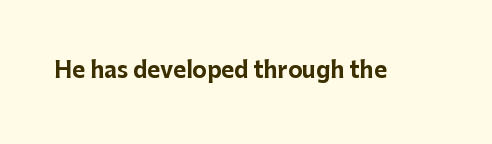
Short note: letters normally spaced. Words float on clear page, feet unadorned. The letters stand upright; this is a roman face. Heavy, bold letterforms.
